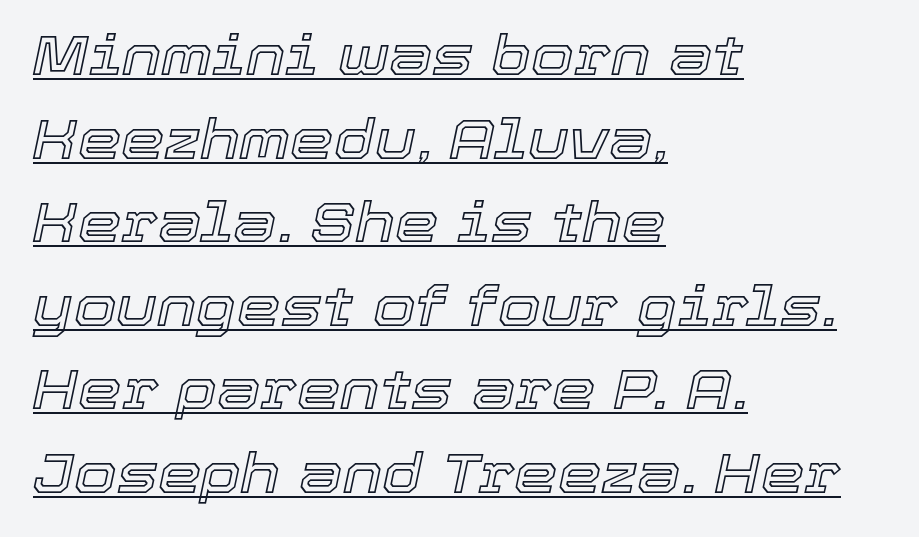
The image shows 55 px text type, italic (leaning right); set left-aligned, normal line spacing (1.52x), normal letter spacing, underlined; a medium x-height.
